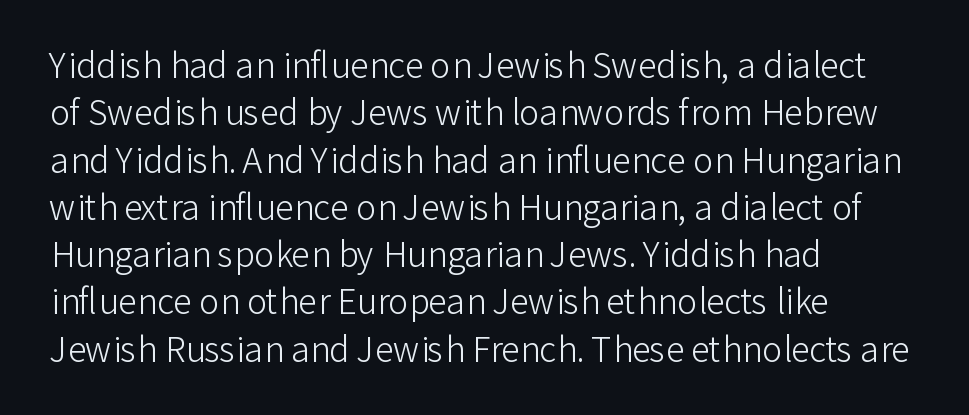
Is there much room between lines? A standard amount, neither cramped nor airy. Is the block centered? No — it sits flush against the left margin. The tracking reads as untouched default to a designer's eye. The type family on display is of the sans-serif kind. This is the regular roman posture of the typeface.
